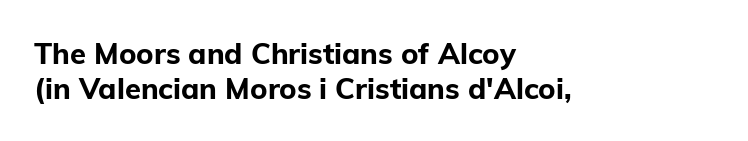
The image shows 29 px bold sans-serif type, upright; set left-aligned, line spacing 1.2x, normal letter spacing, not underlined; low stroke contrast and a medium x-height.
